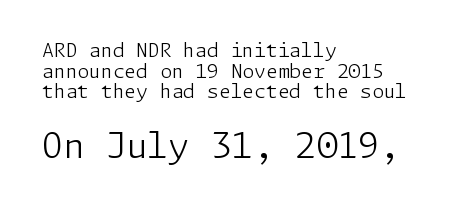
The lines are packed closely together with very little leading. Counters stay open thanks to moderate or lighter strokes. Any mark beneath the type? The region is blank. Two sizes are in play, and the larger belongs to the second block. Every stem runs plumb, perpendicular to the baseline.
